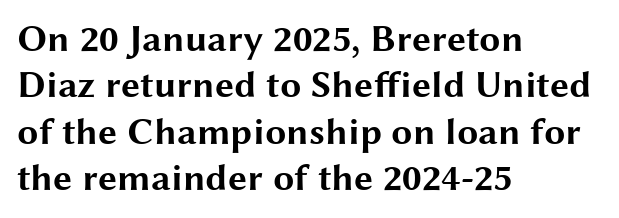
{"serif": "no", "italic": "no", "bold": "yes", "weight": "bold", "width": "wide", "stroke_contrast": "medium", "x_height": "medium", "monospaced": "no", "underline": "no", "align": "left", "line_spacing_ratio": 1.22, "letter_spacing": "normal", "letter_spacing_em": 0.0, "glyph_px": 38}
